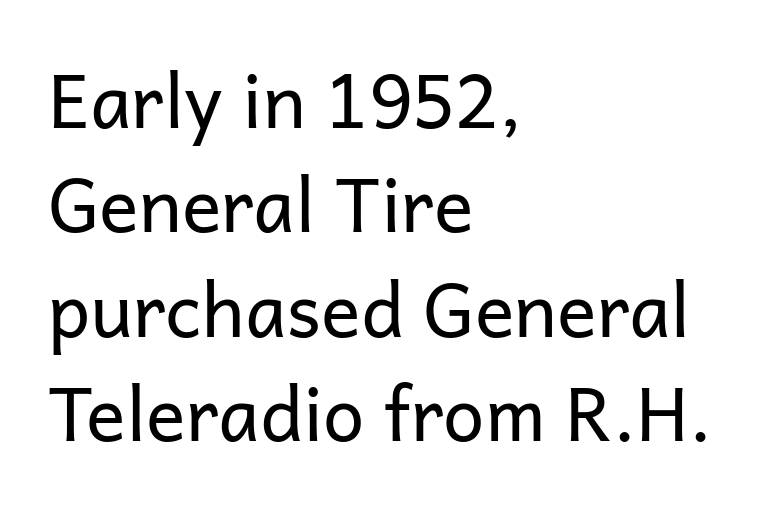
{"serif": "no", "italic": "no", "bold": "no", "weight": "regular", "width": "normal", "stroke_contrast": "low", "x_height": "medium", "monospaced": "no", "underline": "no", "align": "left", "line_spacing": "normal", "line_spacing_ratio": 1.41, "letter_spacing": "normal", "letter_spacing_em": 0.0, "glyph_px": 74}
